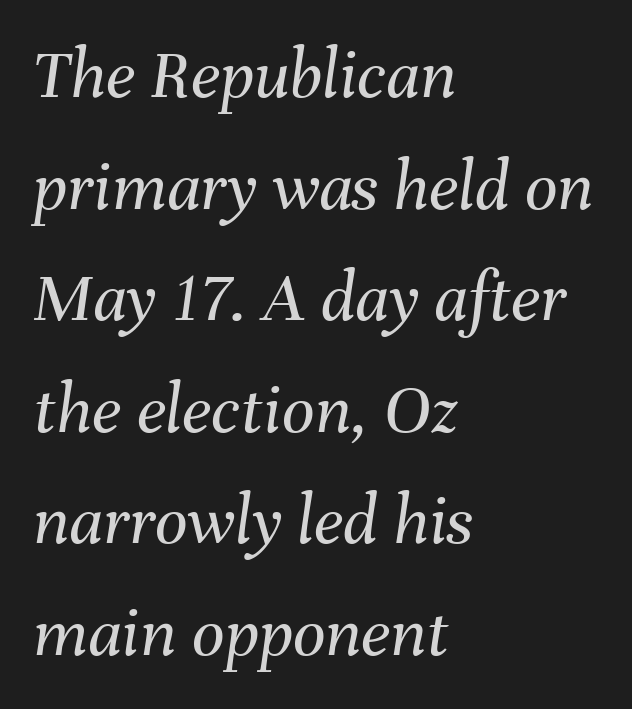
Q: Is the text bold? A: No.
Q: Is the text italic (slanted)? A: Yes, it leans right by about 8 degrees.
Q: Is the text underlined? A: No.
Q: How is the paragraph aligned? A: Left-aligned.
Q: Is the spacing between letters normal or unusually wide? A: Normal.
Q: Is the spacing between lines tight, normal or loose? A: Normal.
Q: Width (condensed, normal, or wide)? A: Normal.
Q: Stroke contrast? A: Medium.
Q: x-height? A: Medium.
Q: Monospaced? A: No.
